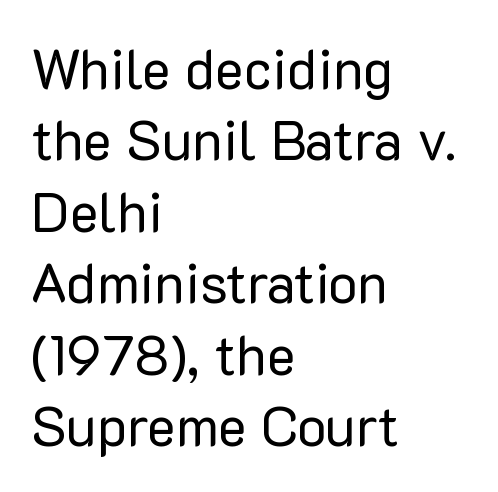
{"serif": "no", "italic": "no", "bold": "no", "weight": "regular", "width": "normal", "stroke_contrast": "low", "x_height": "medium", "monospaced": "no", "underline": "no", "align": "left", "line_spacing": "normal", "line_spacing_ratio": 1.3, "letter_spacing": "normal", "letter_spacing_em": 0.0, "glyph_px": 55}
